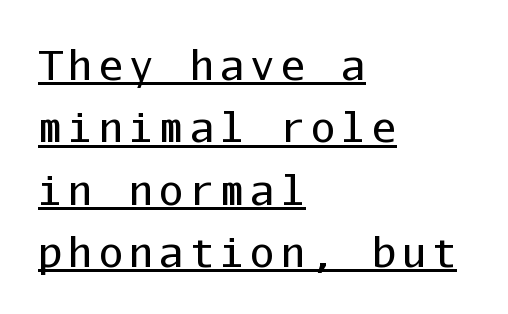
{"serif": "no", "italic": "no", "bold": "no", "weight": "regular", "width": "normal", "stroke_contrast": "low", "x_height": "medium", "monospaced": "yes", "underline": "yes", "align": "left", "line_spacing": "normal", "line_spacing_ratio": 1.52, "glyph_px": 41}
